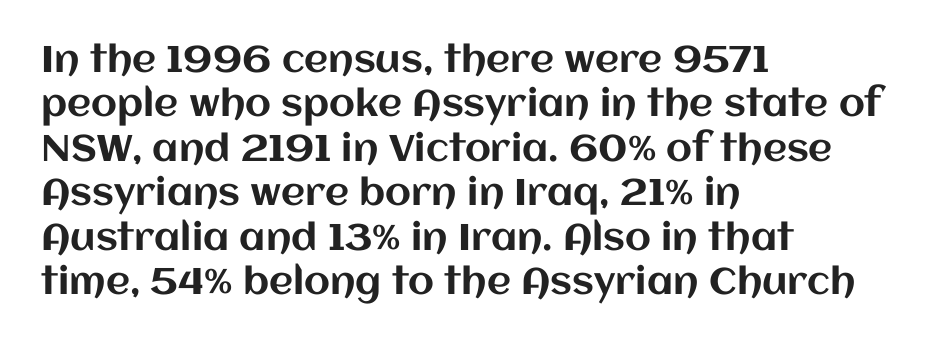
Q: Is the text italic (slanted)? A: No, it is upright.
Q: Is the text underlined? A: No.
Q: How is the paragraph aligned? A: Left-aligned.
Q: Is the spacing between letters normal or unusually wide? A: Normal.
Q: Width (condensed, normal, or wide)? A: Normal.
Q: Stroke contrast? A: Medium.
Q: x-height? A: Large.
Q: Monospaced? A: No.
